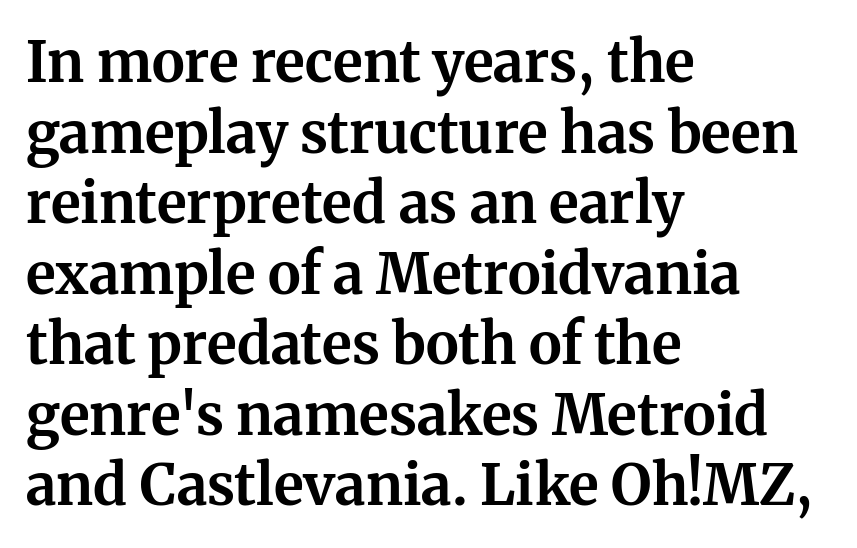
Q: Is the text bold? A: Yes.
Q: Is the text italic (slanted)? A: No, it is upright.
Q: Is the typeface a serif or a sans-serif typeface? A: Serif.
Q: Is the text underlined? A: No.
Q: How is the paragraph aligned? A: Left-aligned.
Q: Is the spacing between letters normal or unusually wide? A: Normal.
Q: Is the spacing between lines tight, normal or loose? A: Normal.
Q: Width (condensed, normal, or wide)? A: Normal.
Q: Stroke contrast? A: Medium.
Q: x-height? A: Medium.
Q: Monospaced? A: No.
